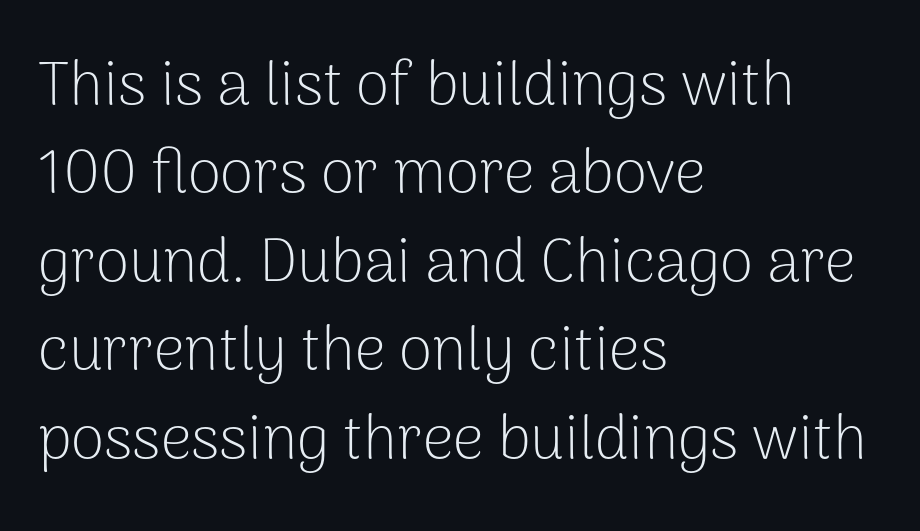
The image shows 61 px light sans-serif type, upright; set left-aligned, normal line spacing (1.45x), normal letter spacing, not underlined; low stroke contrast and a medium x-height.
